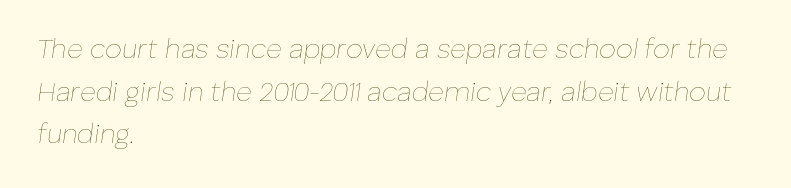
Q: Is the text bold? A: No.
Q: Is the text italic (slanted)? A: Yes, it leans right by about 8 degrees.
Q: Is the text underlined? A: No.
Q: How is the paragraph aligned? A: Left-aligned.
Q: Is the spacing between letters normal or unusually wide? A: Normal.
Q: Is the spacing between lines tight, normal or loose? A: Normal.
